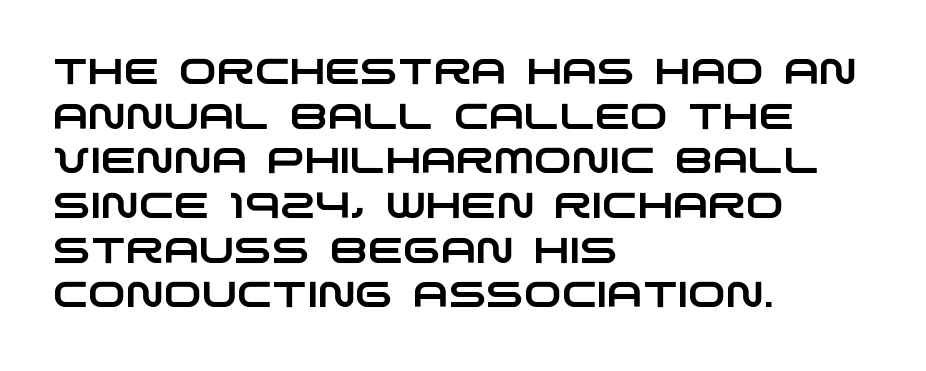
The image shows 36 px wide sans-serif type; set left-aligned, line spacing 1.24x, normal letter spacing, not underlined; low stroke contrast and a large x-height.
